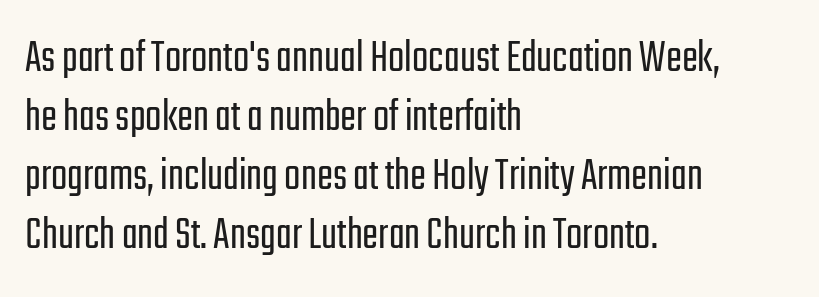
Weight class: somewhere from thin through regular. Are there feet on the stems? There aren't — it's a sans. Vertical strokes here are truly vertical. Glance below the letters and you will spot only blank space.
